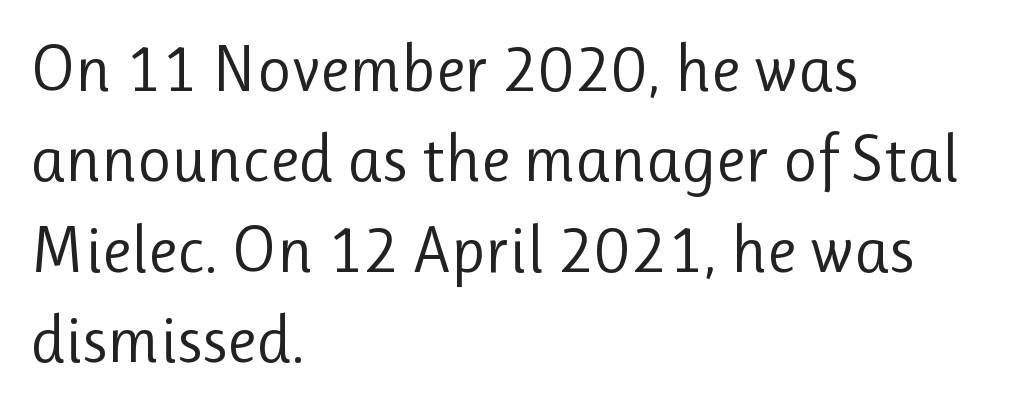
All the whitespace from short lines collects on the right. A typesetter would call this proportional, since set widths differ per character. These glyphs show unthickened strokes, regular width or finer. The rendering keeps characters at their native spacing.
